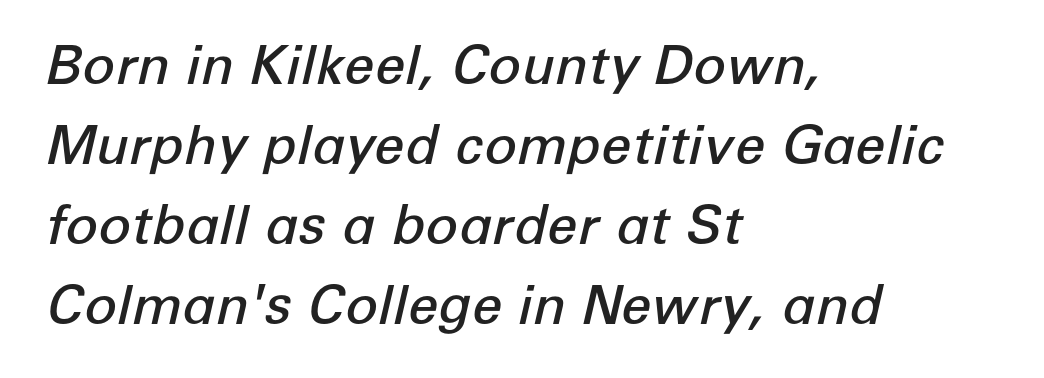
Q: Is the text bold? A: Semi-bold.
Q: Is the text italic (slanted)? A: Yes, it leans right by about 12 degrees.
Q: Is the text underlined? A: No.
Q: How is the paragraph aligned? A: Left-aligned.
Q: Is the spacing between letters normal or unusually wide? A: Normal.
Q: Is the spacing between lines tight, normal or loose? A: Normal.
Q: Width (condensed, normal, or wide)? A: Normal.
Q: Stroke contrast? A: Low.
Q: x-height? A: Medium.
Q: Monospaced? A: No.
